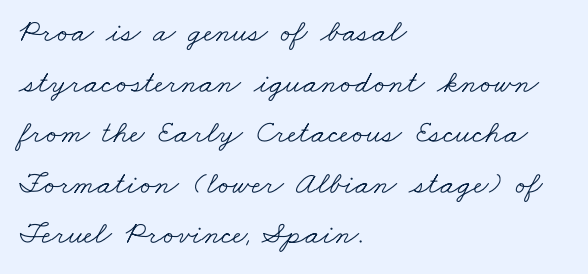
Nobody touched the tracking dial on this one. The paragraph has a hard left edge and a soft right edge. Varying glyph widths throughout — classic text-font behaviour. Serif or sans? Serif — the stroke terminals have little feet.
